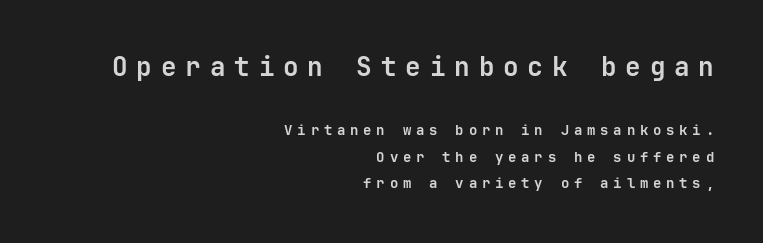
The image shows 26 px bold type, upright; set right-aligned, loose line spacing (1.92x), unusually wide letter spacing (+0.34 em), not underlined; the first (top) block is 1.86x larger.
